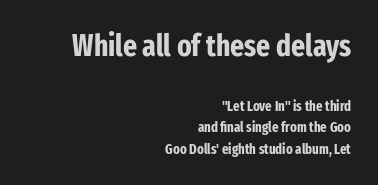
Q: Is the text bold? A: Yes.
Q: Is the text italic (slanted)? A: No, it is upright.
Q: Is the typeface a serif or a sans-serif typeface? A: Sans-serif.
Q: Is the text underlined? A: No.
Q: How is the paragraph aligned? A: Right-aligned.
Q: Is the spacing between letters normal or unusually wide? A: Normal.
Q: Is the spacing between lines tight, normal or loose? A: Normal.
Q: Which block of text is set in a larger size, the first (top) or the second (bottom)? A: The first (top) one.
Q: Width (condensed, normal, or wide)? A: Condensed.
Q: Stroke contrast? A: Low.
Q: x-height? A: Medium.
Q: Monospaced? A: No.
